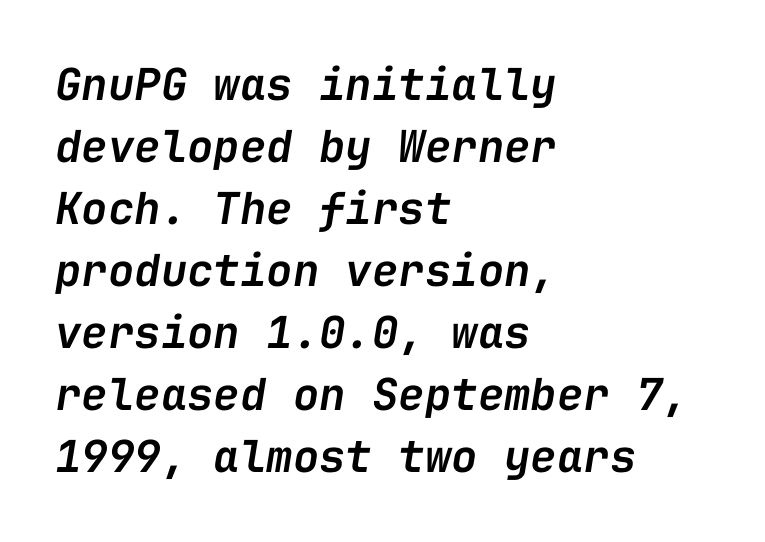
Q: Is the text bold? A: Semi-bold.
Q: Is the text italic (slanted)? A: Yes, it leans right by about 9 degrees.
Q: Is the text underlined? A: No.
Q: How is the paragraph aligned? A: Left-aligned.
Q: Is the spacing between letters normal or unusually wide? A: Normal.
Q: Is the spacing between lines tight, normal or loose? A: Normal.
Q: Width (condensed, normal, or wide)? A: Normal.
Q: Stroke contrast? A: Low.
Q: x-height? A: Medium.
Q: Monospaced? A: Yes.
